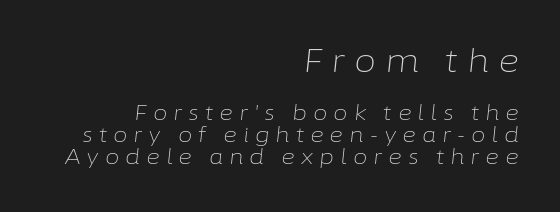
{"italic": "yes", "lean": "right", "slant_degrees": 6, "bold": "no", "weight": "light", "width": "normal", "stroke_contrast": "low", "x_height": "medium", "monospaced": "no", "underline": "no", "align": "right", "line_spacing": "tight", "line_spacing_ratio": 1.05, "letter_spacing": "wide", "letter_spacing_em": 0.28, "larger_block": "first", "size_ratio": 1.52, "glyph_px": 32}
